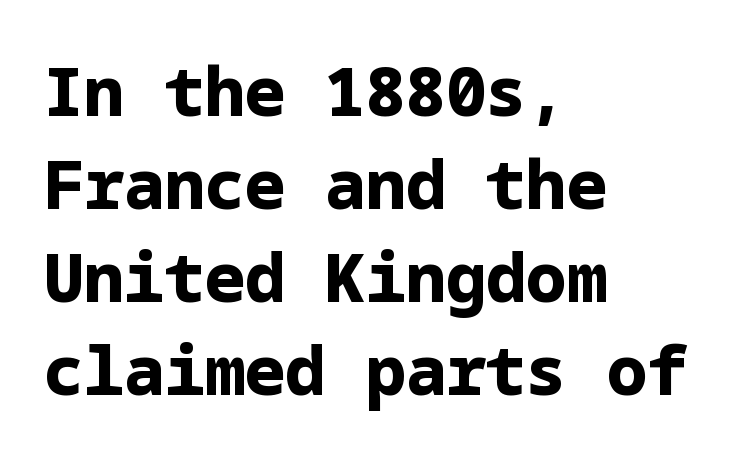
{"serif": "no", "italic": "no", "bold": "yes", "weight": "bold", "width": "normal", "stroke_contrast": "low", "x_height": "medium", "underline": "no", "align": "left", "line_spacing": "normal", "line_spacing_ratio": 1.39, "letter_spacing": "normal", "letter_spacing_em": 0.0, "glyph_px": 67}
